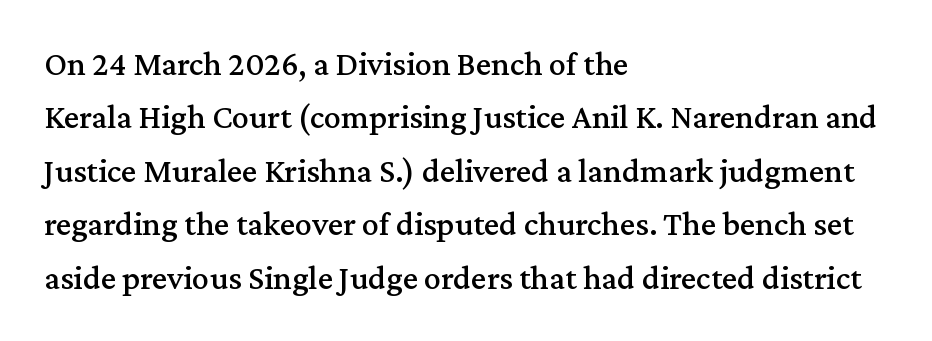
Q: Is the text italic (slanted)? A: No, it is upright.
Q: Is the typeface a serif or a sans-serif typeface? A: Serif.
Q: Is the text underlined? A: No.
Q: How is the paragraph aligned? A: Left-aligned.
Q: Is the spacing between letters normal or unusually wide? A: Normal.
Q: Is the spacing between lines tight, normal or loose? A: Normal.
Q: Width (condensed, normal, or wide)? A: Normal.
Q: Stroke contrast? A: Medium.
Q: x-height? A: Medium.
Q: Monospaced? A: No.
